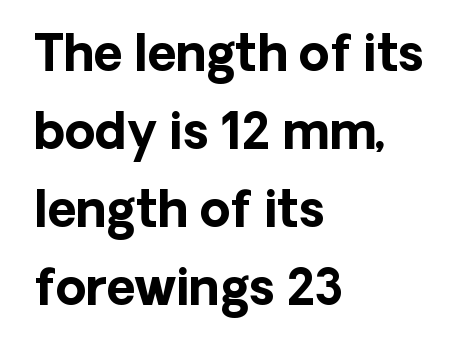
Q: Is the text bold? A: Yes.
Q: Is the text italic (slanted)? A: No, it is upright.
Q: Is the typeface a serif or a sans-serif typeface? A: Sans-serif.
Q: Is the text underlined? A: No.
Q: How is the paragraph aligned? A: Left-aligned.
Q: Is the spacing between letters normal or unusually wide? A: Normal.
Q: Is the spacing between lines tight, normal or loose? A: Normal.
Q: Width (condensed, normal, or wide)? A: Normal.
Q: Stroke contrast? A: Low.
Q: x-height? A: Medium.
Q: Monospaced? A: No.
